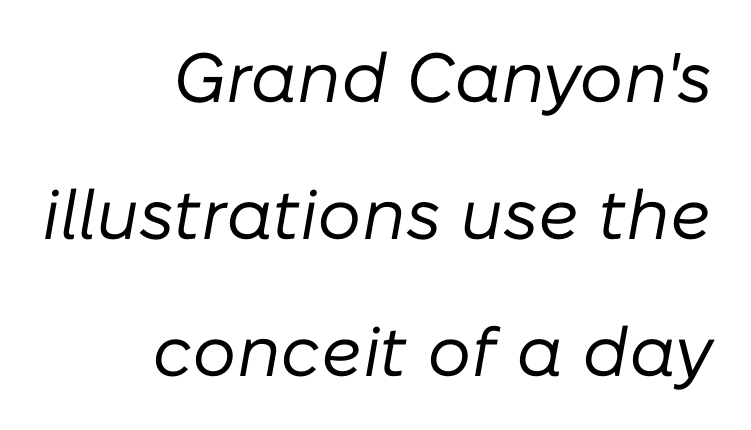
Q: Is the text bold? A: No.
Q: Is the text italic (slanted)? A: Yes, it leans right by about 10 degrees.
Q: Is the text underlined? A: No.
Q: How is the paragraph aligned? A: Right-aligned.
Q: Is the spacing between letters normal or unusually wide? A: Normal.
Q: Is the spacing between lines tight, normal or loose? A: Loose.
Q: Width (condensed, normal, or wide)? A: Normal.
Q: Stroke contrast? A: Low.
Q: x-height? A: Medium.
Q: Monospaced? A: No.
